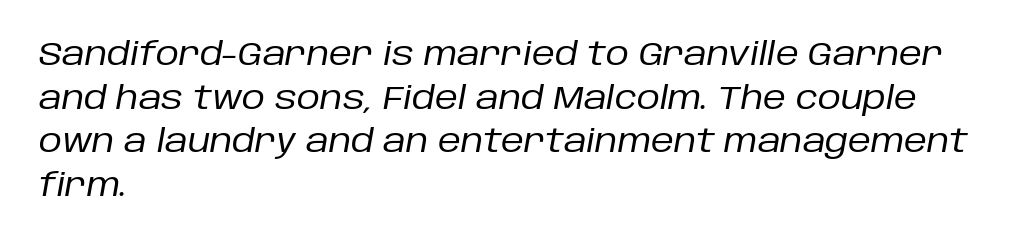
The image shows 32 px regular-weight type, italic (leaning right); set left-aligned, normal line spacing (1.36x), normal letter spacing, not underlined; low stroke contrast and a large x-height.
